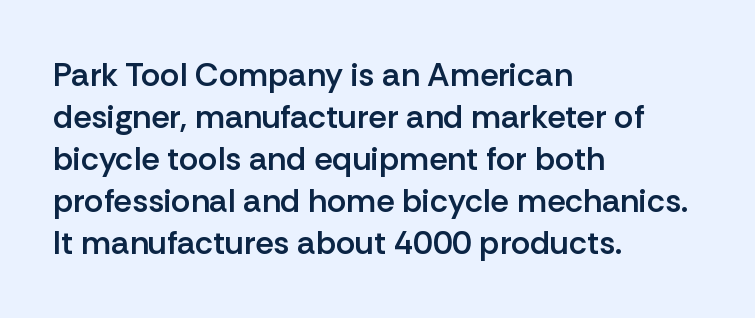
The font family rendered here belongs to the sans-serif group. If you measured baseline to baseline, you'd find a middling distance. The paragraph has a hard left edge and a soft right edge. Only glyphs here, with clear space below each row. Short note: letters normally spaced.
